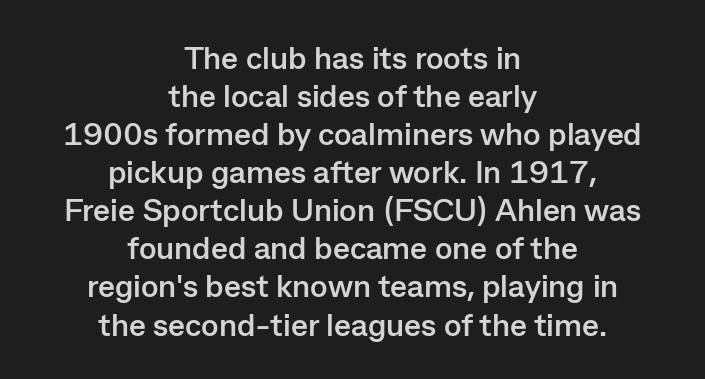
Q: Is the text bold? A: Yes.
Q: Is the text italic (slanted)? A: No, it is upright.
Q: Is the typeface a serif or a sans-serif typeface? A: Sans-serif.
Q: Is the text underlined? A: No.
Q: How is the paragraph aligned? A: Centered.
Q: Is the spacing between letters normal or unusually wide? A: Normal.
Q: Width (condensed, normal, or wide)? A: Normal.
Q: Stroke contrast? A: Low.
Q: x-height? A: Medium.
Q: Monospaced? A: No.
